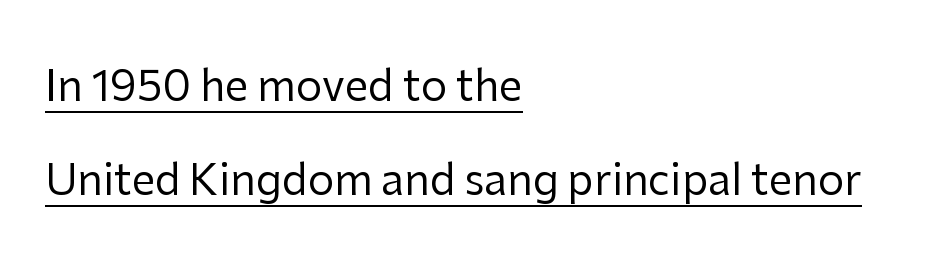
Q: Is the text bold? A: No.
Q: Is the text italic (slanted)? A: No, it is upright.
Q: Is the typeface a serif or a sans-serif typeface? A: Sans-serif.
Q: Is the text underlined? A: Yes.
Q: How is the paragraph aligned? A: Left-aligned.
Q: Is the spacing between letters normal or unusually wide? A: Normal.
Q: Is the spacing between lines tight, normal or loose? A: Loose.
Q: Width (condensed, normal, or wide)? A: Normal.
Q: Stroke contrast? A: Low.
Q: x-height? A: Medium.
Q: Monospaced? A: No.
